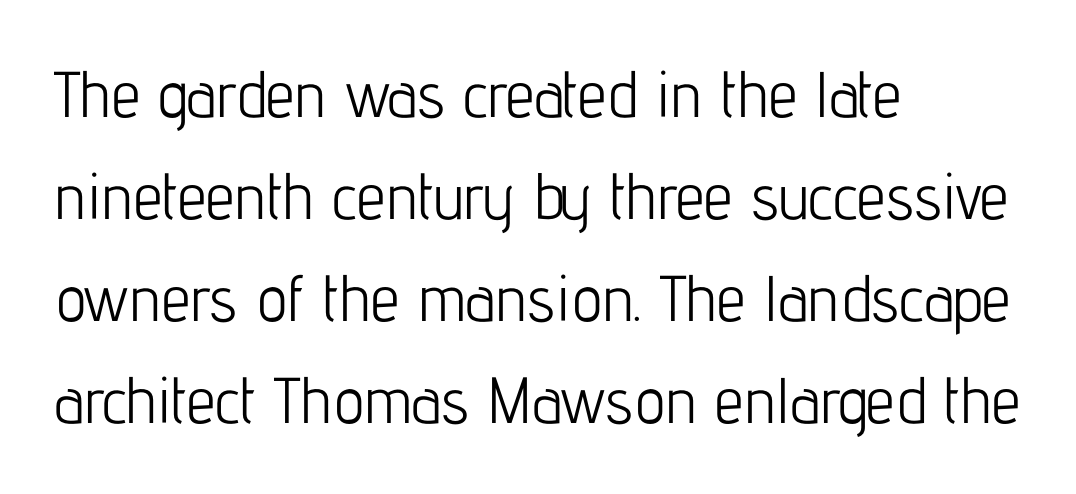
{"serif": "no", "italic": "no", "bold": "no", "weight": "light", "width": "condensed", "stroke_contrast": "low", "x_height": "medium", "monospaced": "no", "underline": "no", "align": "left", "line_spacing": "normal", "line_spacing_ratio": 1.57, "letter_spacing": "normal", "letter_spacing_em": 0.0, "glyph_px": 65}
